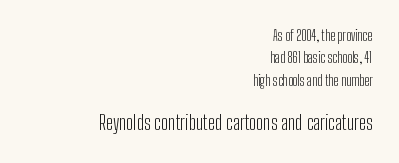
The image shows 20 px text type, upright; set right-aligned, normal line spacing (1.6x), normal letter spacing, not underlined; the second (bottom) block is 1.43x larger.
